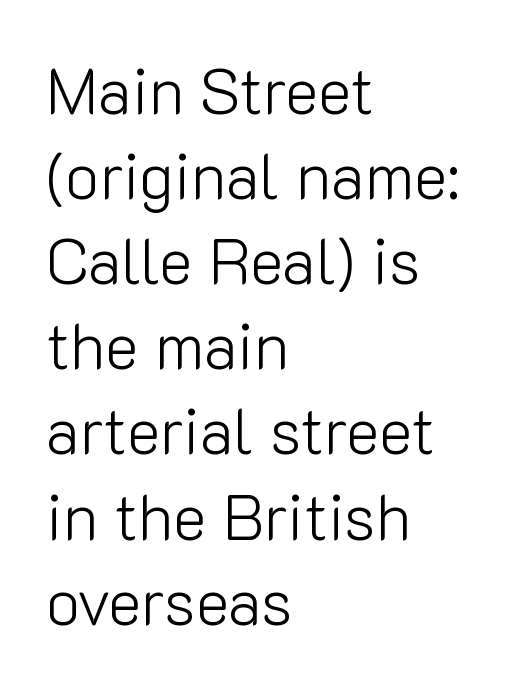
Q: Is the text bold? A: No.
Q: Is the text italic (slanted)? A: No, it is upright.
Q: Is the typeface a serif or a sans-serif typeface? A: Sans-serif.
Q: Is the text underlined? A: No.
Q: How is the paragraph aligned? A: Left-aligned.
Q: Is the spacing between letters normal or unusually wide? A: Normal.
Q: Is the spacing between lines tight, normal or loose? A: Normal.
Q: Width (condensed, normal, or wide)? A: Normal.
Q: Stroke contrast? A: Low.
Q: x-height? A: Medium.
Q: Monospaced? A: No.
